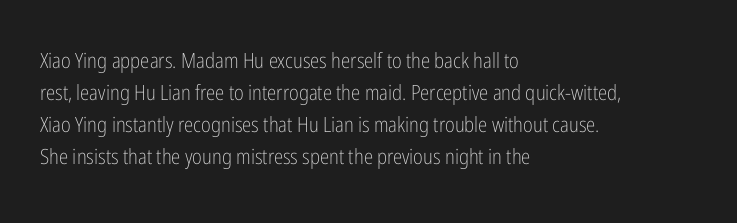
Vertical strokes here are truly vertical. The paragraph has a hard left edge and a soft right edge. The rendering uses a moderate line-height, typical for paragraphs. The cut favours lightness, reaching ordinary text weight at its darkest.
